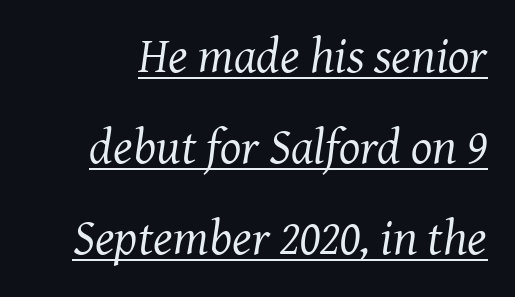
Each line of the rendering has a horizontal stroke beneath the glyphs. The lettering tilts uniformly, giving the passage an italic look. Are there feet on the stems? There are — it's a serif. Spacing verdict: proportional, widths tailored to each character.
